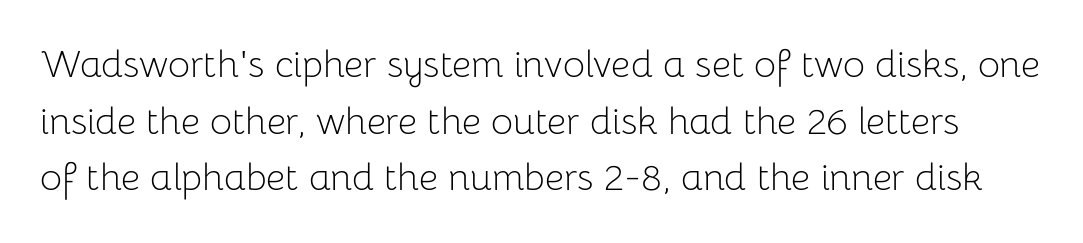
Q: Is the text bold? A: No.
Q: Is the text italic (slanted)? A: No, it is upright.
Q: Is the typeface a serif or a sans-serif typeface? A: Sans-serif.
Q: Is the text underlined? A: No.
Q: Is the spacing between letters normal or unusually wide? A: Normal.
Q: Is the spacing between lines tight, normal or loose? A: Normal.
Q: Width (condensed, normal, or wide)? A: Normal.
Q: Stroke contrast? A: Low.
Q: x-height? A: Medium.
Q: Monospaced? A: No.
